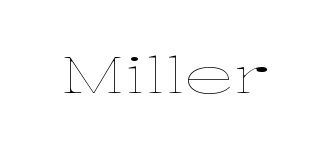
Q: Is the text bold? A: No.
Q: Is the text italic (slanted)? A: No, it is upright.
Q: Is the text underlined? A: No.
Q: Is the spacing between letters normal or unusually wide? A: Normal.
Q: Width (condensed, normal, or wide)? A: Wide.
Q: Stroke contrast? A: Low.
Q: x-height? A: Medium.
Q: Monospaced? A: No.
